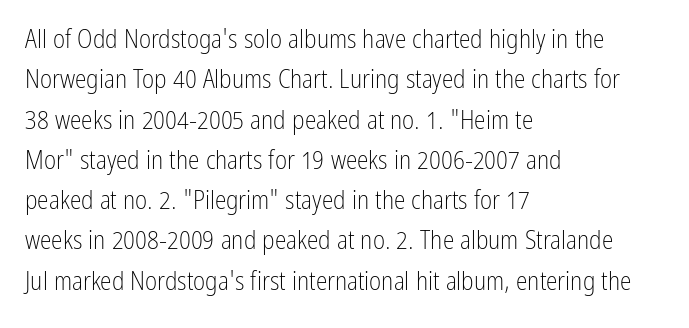
The image shows 26 px text type, upright; set left-aligned, normal line spacing (1.55x), normal letter spacing, not underlined.
